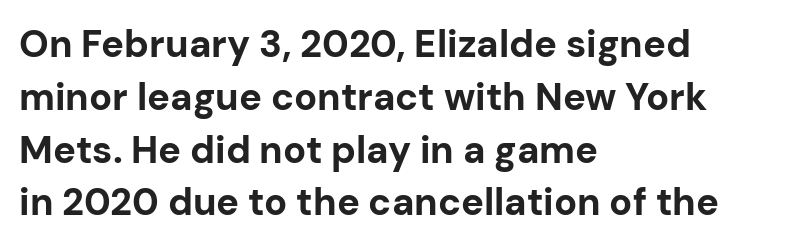
The image shows 38 px bold sans-serif type, upright; set left-aligned, normal line spacing (1.39x), normal letter spacing, not underlined; low stroke contrast and a medium x-height.
